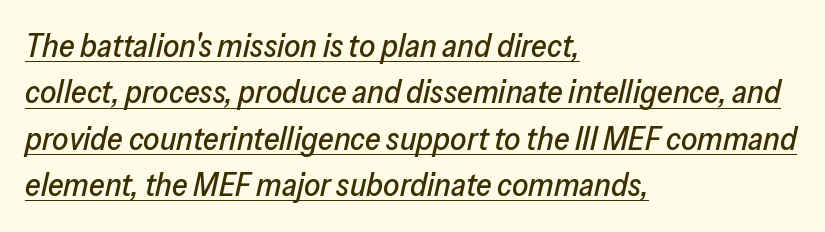
The image shows 32 px text type, italic (leaning right); set left-aligned, normal line spacing (1.45x), normal letter spacing, underlined; low stroke contrast and a medium x-height.
